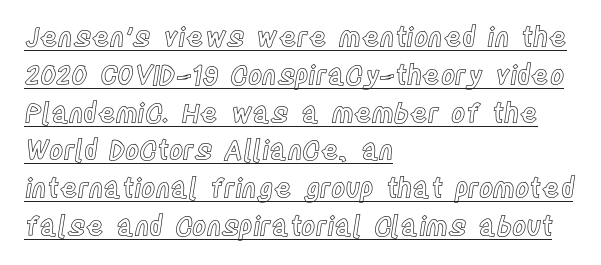
The image shows 27 px text type; set left-aligned, normal line spacing (1.4x), normal letter spacing, underlined.
